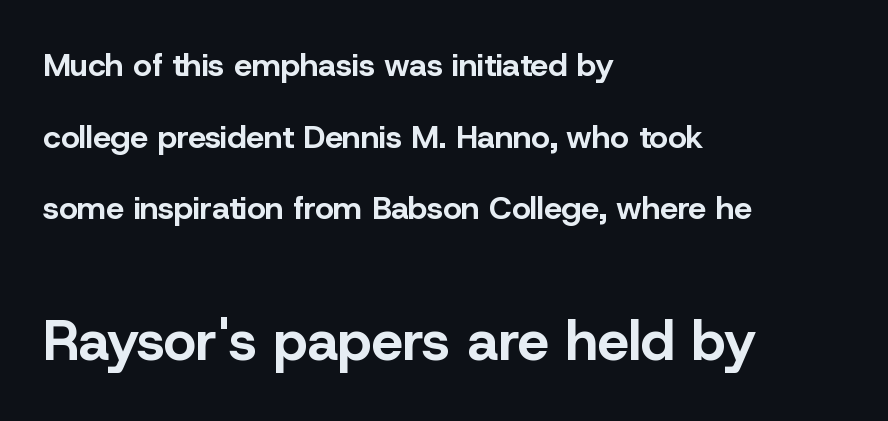
Q: Is the text bold? A: Yes.
Q: Is the text italic (slanted)? A: No, it is upright.
Q: Is the typeface a serif or a sans-serif typeface? A: Sans-serif.
Q: Is the text underlined? A: No.
Q: How is the paragraph aligned? A: Left-aligned.
Q: Is the spacing between letters normal or unusually wide? A: Normal.
Q: Is the spacing between lines tight, normal or loose? A: Loose.
Q: Which block of text is set in a larger size, the first (top) or the second (bottom)? A: The second (bottom) one.
Q: Width (condensed, normal, or wide)? A: Normal.
Q: Stroke contrast? A: Low.
Q: x-height? A: Medium.
Q: Monospaced? A: No.
